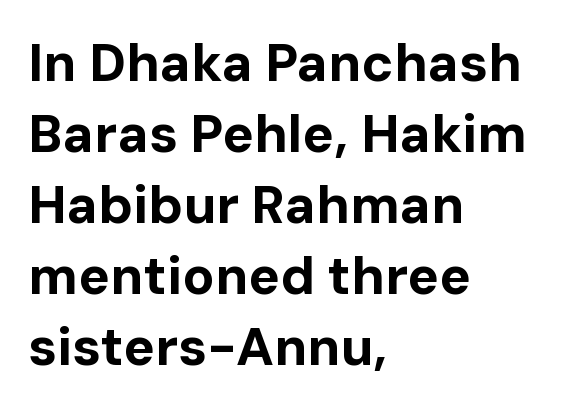
Q: Is the text bold? A: Yes.
Q: Is the text italic (slanted)? A: No, it is upright.
Q: Is the typeface a serif or a sans-serif typeface? A: Sans-serif.
Q: Is the text underlined? A: No.
Q: How is the paragraph aligned? A: Left-aligned.
Q: Is the spacing between letters normal or unusually wide? A: Normal.
Q: Is the spacing between lines tight, normal or loose? A: Normal.
Q: Width (condensed, normal, or wide)? A: Normal.
Q: Stroke contrast? A: Low.
Q: x-height? A: Medium.
Q: Monospaced? A: No.
